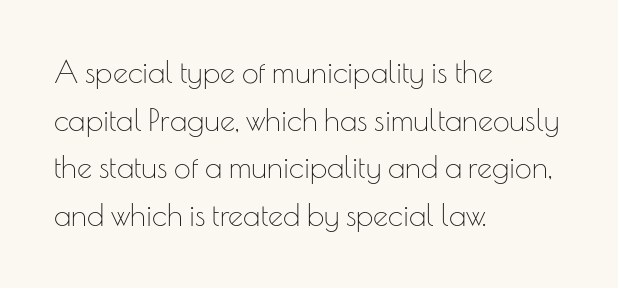
The image shows 30 px thin sans-serif type, upright; set left-aligned, normal line spacing (1.59x), normal letter spacing, not underlined; low stroke contrast and a small x-height.
